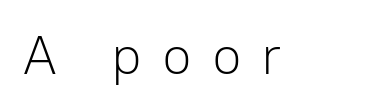
The image shows 54 px light sans-serif type, upright; set unusually wide letter spacing (+0.37 em), not underlined; low stroke contrast and a medium x-height.
